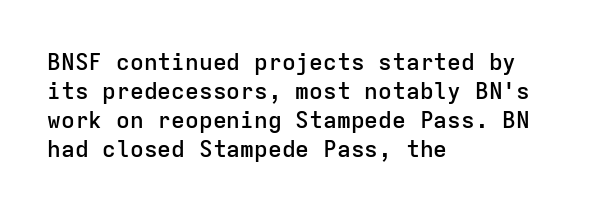
Q: Is the text bold? A: Semi-bold.
Q: Is the text italic (slanted)? A: No, it is upright.
Q: Is the text underlined? A: No.
Q: How is the paragraph aligned? A: Left-aligned.
Q: Is the spacing between letters normal or unusually wide? A: Normal.
Q: Is the spacing between lines tight, normal or loose? A: Normal.
